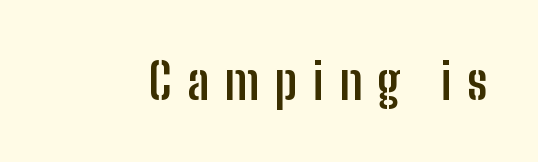
Plain, unruled lines of type. Compared with typical body copy, the letter spacing here is much looser. Looks like regular typesetting: each glyph gets only the width it needs. Posture: straight, roman, zero tilt. The characters look thick and weighty, a clear bold. In terms of letterform style, serifs are entirely absent.
